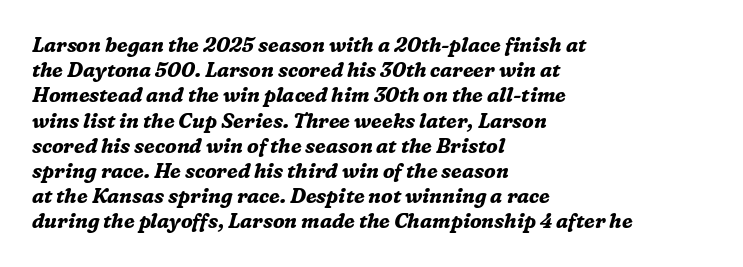
The image shows 20 px bold type, italic (leaning right); set left-aligned, normal line spacing (1.26x), normal letter spacing, not underlined.
